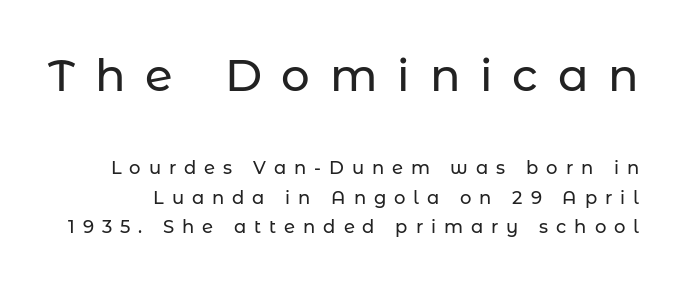
The image shows 45 px sans-serif type, upright; set normal line spacing (1.63x), unusually wide letter spacing (+0.44 em), not underlined; the first (top) block is 2.5x larger; low stroke contrast and a medium x-height.
